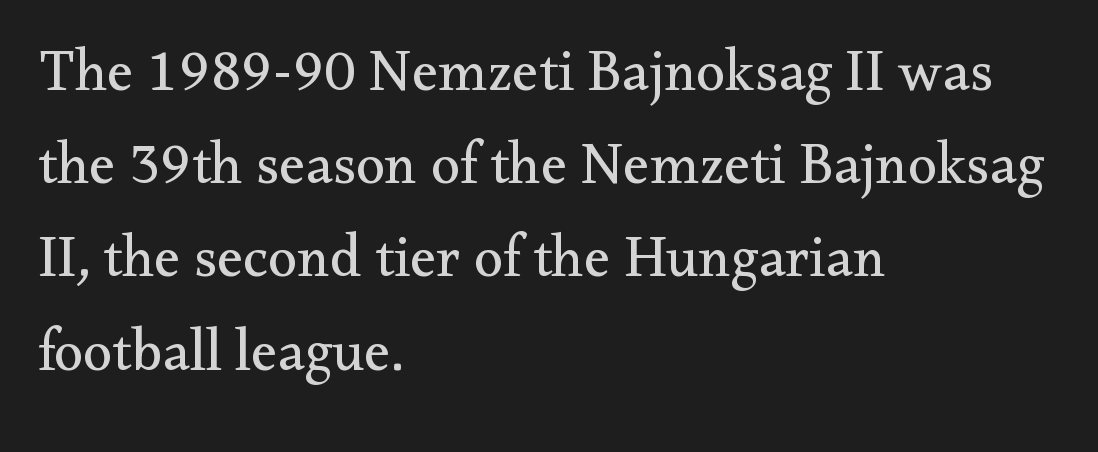
The image shows 59 px regular-weight serif type, upright; set left-aligned, normal line spacing (1.58x), normal letter spacing, not underlined; medium stroke contrast and a small x-height.
